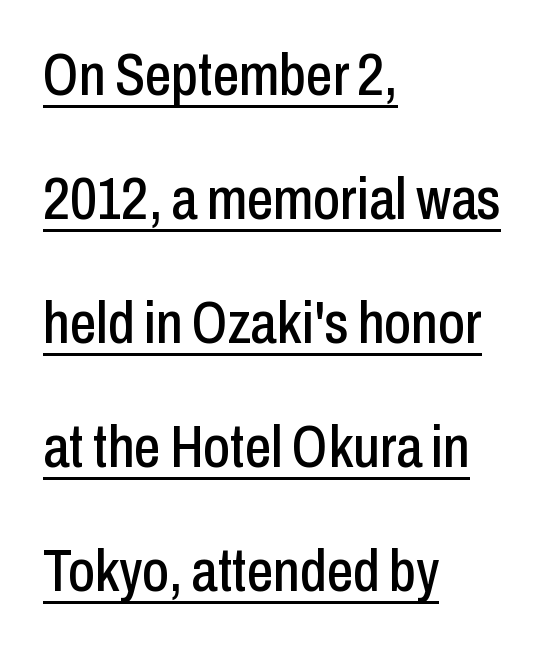
Q: Is the text italic (slanted)? A: No, it is upright.
Q: Is the typeface a serif or a sans-serif typeface? A: Sans-serif.
Q: Is the text underlined? A: Yes.
Q: How is the paragraph aligned? A: Left-aligned.
Q: Is the spacing between letters normal or unusually wide? A: Normal.
Q: Is the spacing between lines tight, normal or loose? A: Loose.
Q: Width (condensed, normal, or wide)? A: Condensed.
Q: Stroke contrast? A: Low.
Q: x-height? A: Medium.
Q: Monospaced? A: No.
